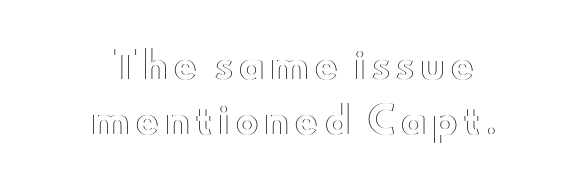
Q: Is the text italic (slanted)? A: No, it is upright.
Q: Is the text underlined? A: No.
Q: How is the paragraph aligned? A: Centered.
Q: Is the spacing between lines tight, normal or loose? A: Normal.
Q: Width (condensed, normal, or wide)? A: Wide.
Q: x-height? A: Small.
Q: Monospaced? A: No.
